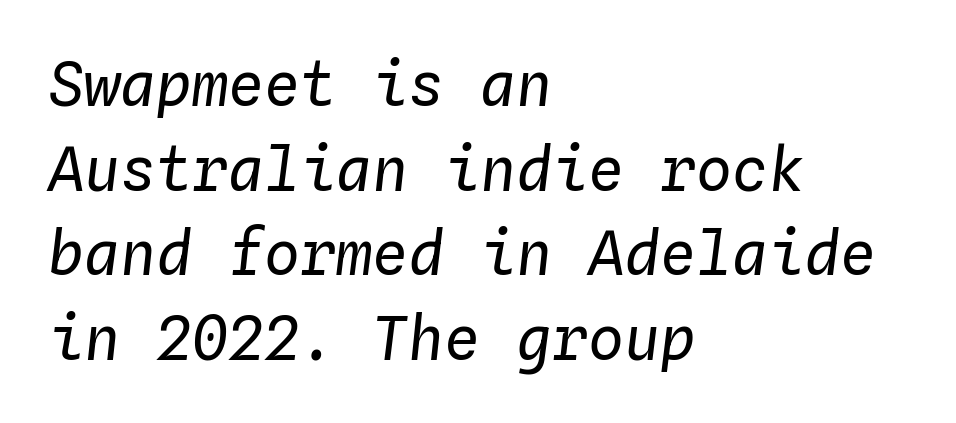
A typesetter would call this monospace, since all characters share one set width. Regular leading. No heavy texture on the line: the type isn't bold. The specimen omits any rule beneath the text block's lines. The gaps between neighbouring characters are ordinary and unremarkable.
